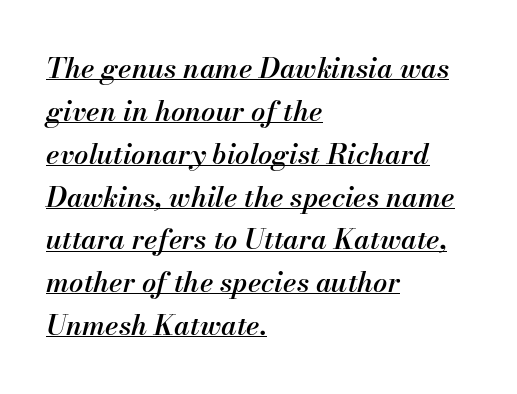
{"italic": "yes", "lean": "right", "slant_degrees": 13, "bold": "semi", "weight": "semibold", "width": "normal", "stroke_contrast": "medium", "x_height": "small", "monospaced": "no", "underline": "yes", "align": "left", "line_spacing": "normal", "line_spacing_ratio": 1.53, "letter_spacing": "normal", "letter_spacing_em": 0.0, "glyph_px": 28}
